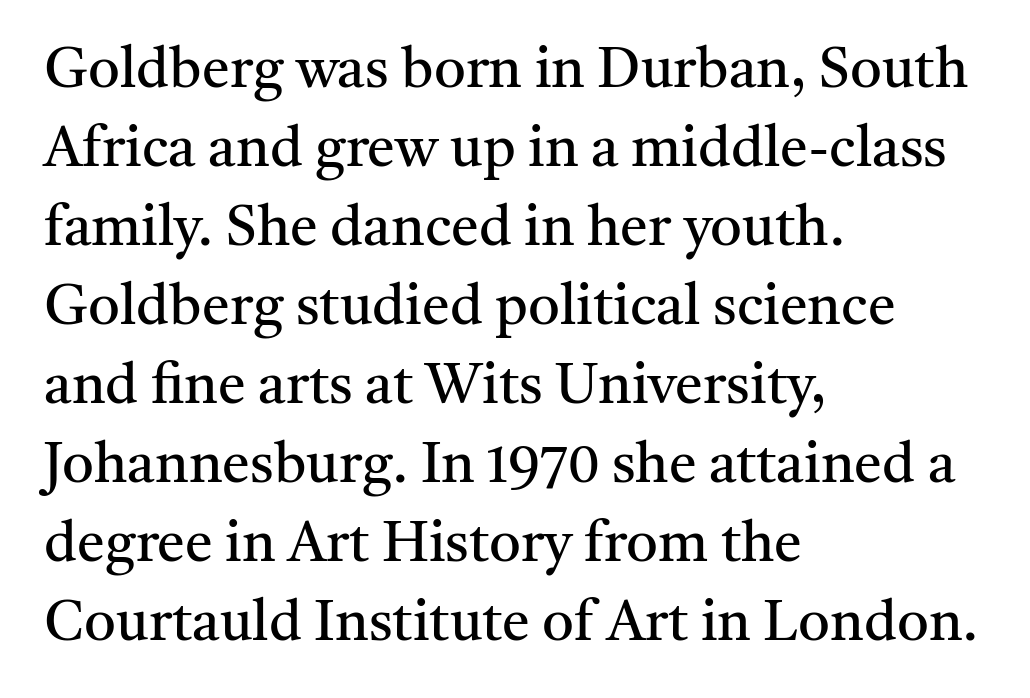
Q: Is the text bold? A: No.
Q: Is the text italic (slanted)? A: No, it is upright.
Q: Is the typeface a serif or a sans-serif typeface? A: Serif.
Q: Is the text underlined? A: No.
Q: How is the paragraph aligned? A: Left-aligned.
Q: Is the spacing between letters normal or unusually wide? A: Normal.
Q: Is the spacing between lines tight, normal or loose? A: Normal.
Q: Width (condensed, normal, or wide)? A: Normal.
Q: Stroke contrast? A: Medium.
Q: x-height? A: Medium.
Q: Monospaced? A: No.
